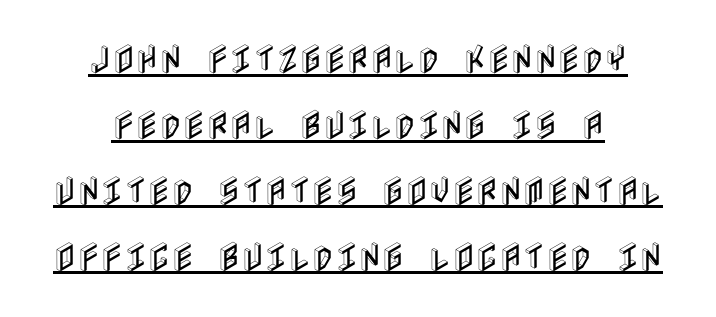
The letters sit at their default tracking, neither squeezed nor spread. Successive baselines arrive slowly, with a big drop between each. What decoration does the sample have? An underline. Designer's note — italics off, roman on.
